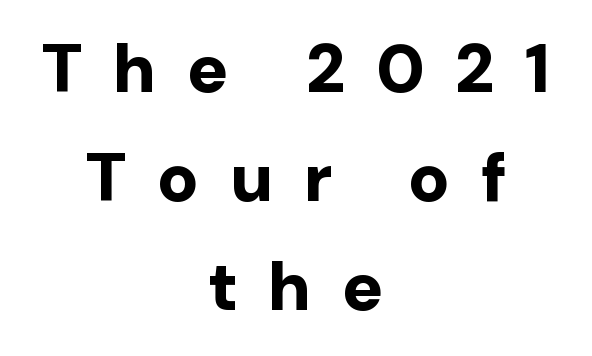
Q: Is the text bold? A: Yes.
Q: Is the text italic (slanted)? A: No, it is upright.
Q: Is the typeface a serif or a sans-serif typeface? A: Sans-serif.
Q: Is the text underlined? A: No.
Q: How is the paragraph aligned? A: Centered.
Q: Is the spacing between letters normal or unusually wide? A: Unusually wide.
Q: Is the spacing between lines tight, normal or loose? A: Normal.
Q: Width (condensed, normal, or wide)? A: Normal.
Q: Stroke contrast? A: Low.
Q: x-height? A: Medium.
Q: Monospaced? A: No.
